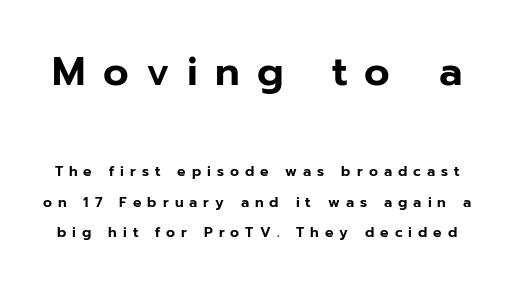
Q: Is the text italic (slanted)? A: No, it is upright.
Q: Is the typeface a serif or a sans-serif typeface? A: Sans-serif.
Q: Is the text underlined? A: No.
Q: Is the spacing between letters normal or unusually wide? A: Unusually wide.
Q: Is the spacing between lines tight, normal or loose? A: Loose.
Q: Which block of text is set in a larger size, the first (top) or the second (bottom)? A: The first (top) one.
Q: Width (condensed, normal, or wide)? A: Normal.
Q: Stroke contrast? A: Low.
Q: x-height? A: Medium.
Q: Monospaced? A: No.
